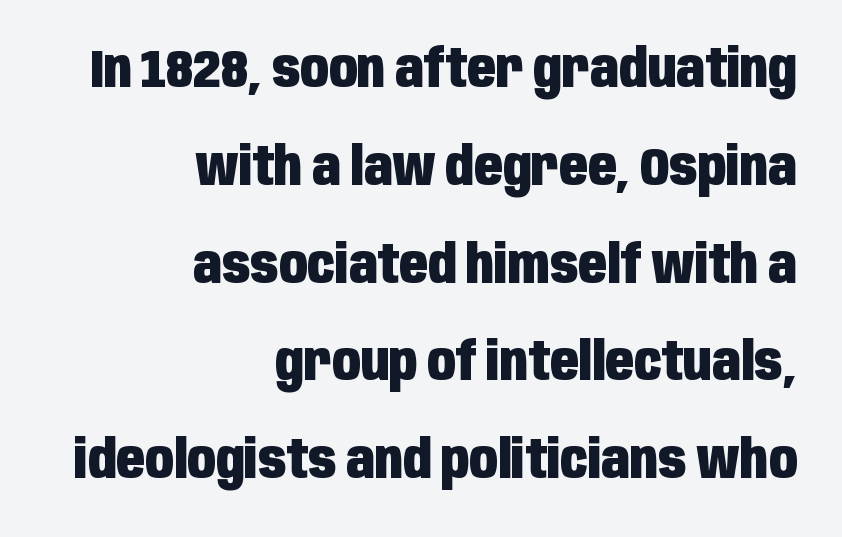
The gap between lines stays unmarked. Layout note: lines flush right. Serifs: no, the terminals of the letterforms are clean. Every stem runs plumb, perpendicular to the baseline.
